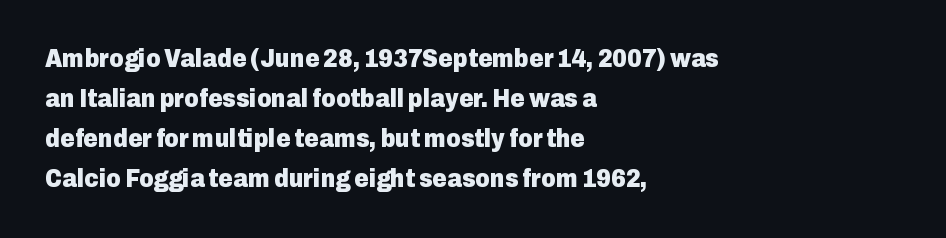
Q: Is the text bold? A: Yes.
Q: Is the text italic (slanted)? A: No, it is upright.
Q: Is the text underlined? A: No.
Q: How is the paragraph aligned? A: Left-aligned.
Q: Is the spacing between letters normal or unusually wide? A: Normal.
Q: Is the spacing between lines tight, normal or loose? A: Normal.
